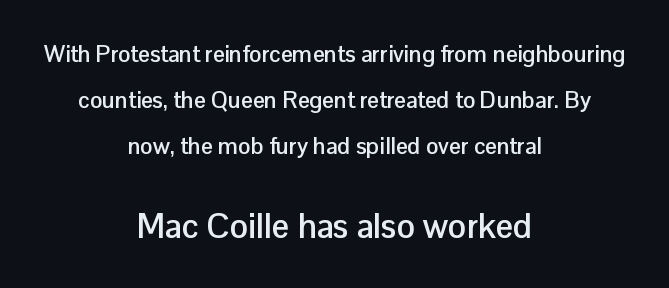
The image shows 34 px semibold sans-serif type, upright; set centered, loose line spacing (2.0x), normal letter spacing, not underlined; the second (bottom) block is 1.48x larger; low stroke contrast and a medium x-height.
